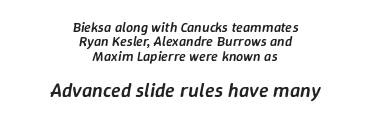
{"italic": "yes", "lean": "right", "slant_degrees": 9, "bold": "semi", "underline": "no", "align": "center", "line_spacing": "tight", "line_spacing_ratio": 1.03, "letter_spacing": "normal", "letter_spacing_em": 0.0, "larger_block": "second", "size_ratio": 1.43, "glyph_px": 20}
